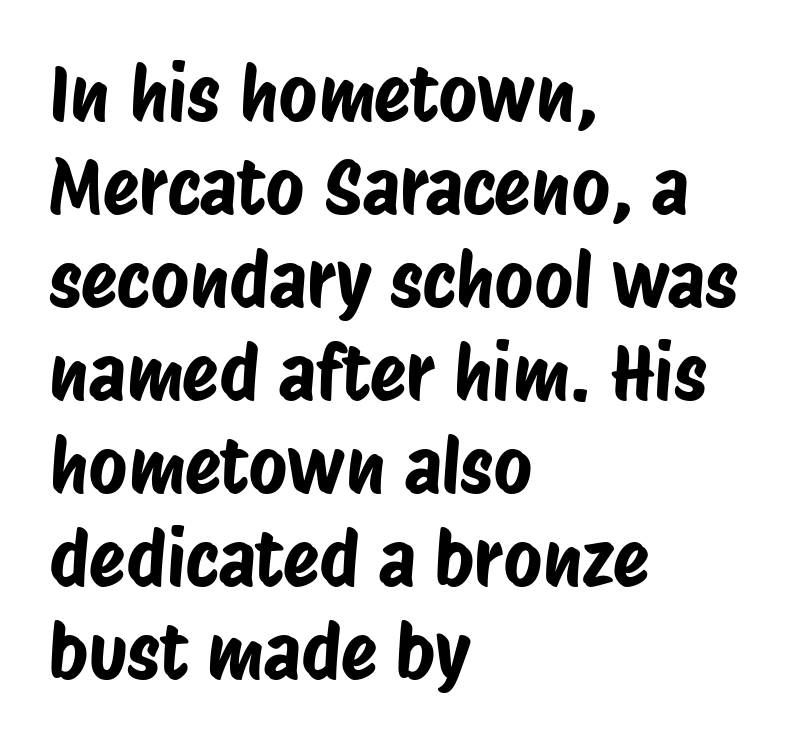
Q: Is the typeface a serif or a sans-serif typeface? A: Sans-serif.
Q: Is the text underlined? A: No.
Q: How is the paragraph aligned? A: Left-aligned.
Q: Is the spacing between letters normal or unusually wide? A: Normal.
Q: Width (condensed, normal, or wide)? A: Condensed.
Q: Stroke contrast? A: Low.
Q: x-height? A: Large.
Q: Monospaced? A: No.
